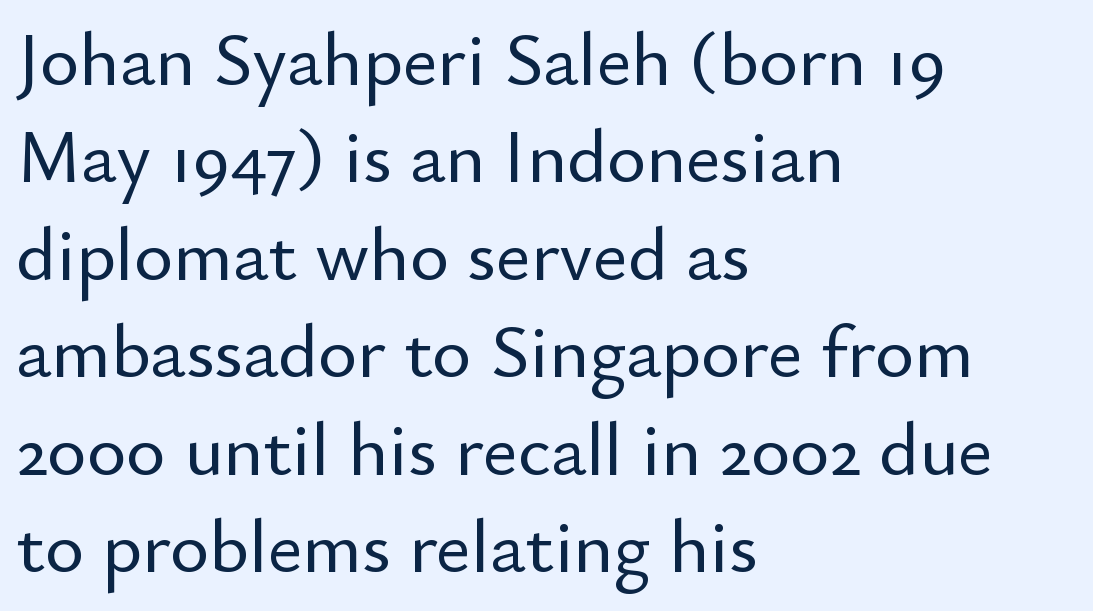
In CSS terms this would be text-align: left. The space directly below the letters is spotless. Here the glyphs are tracked normally, forming tight word shapes. The passage shown stacks its lines at a standard gap.
